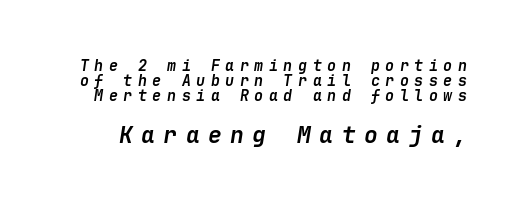
Notice how thick the strokes are: this is what a full bold looks like. Note: smaller setting up top, larger setting below. Bare-footed words on every line. Italic? Definitely — the glyphs are oblique. The tracking reads as deliberately expanded to a designer's eye. The line-height multiplier appears low, near solid setting.
